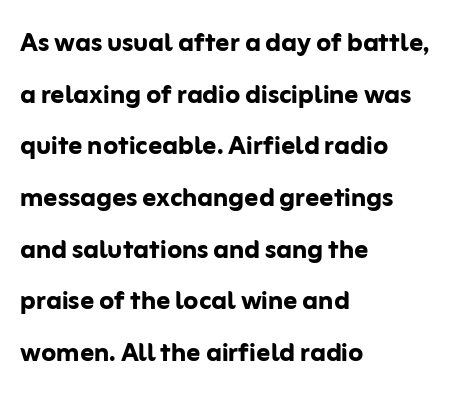
{"serif": "no", "italic": "no", "bold": "yes", "weight": "semibold", "width": "normal", "stroke_contrast": "low", "x_height": "medium", "monospaced": "no", "underline": "no", "align": "left", "line_spacing": "normal", "line_spacing_ratio": 1.52, "letter_spacing": "normal", "letter_spacing_em": 0.0, "glyph_px": 34}
